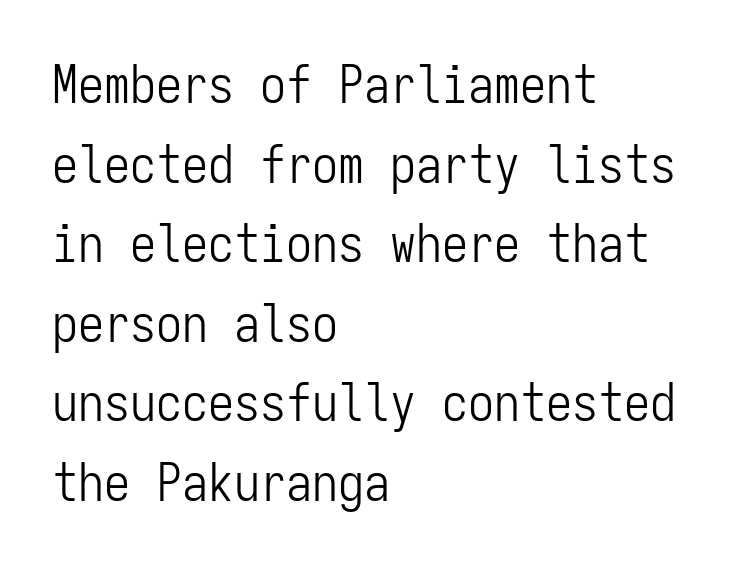
The characters display no serif detailing; their extremities are plain. Teacher's note: observe the even left margin — that is flush-left alignment. Type without underlining. The horizontal fit of the characters is conventional and even. Looks like terminal output: every glyph gets an equal slot. Whoever set this chose a conventional vertical rhythm.
